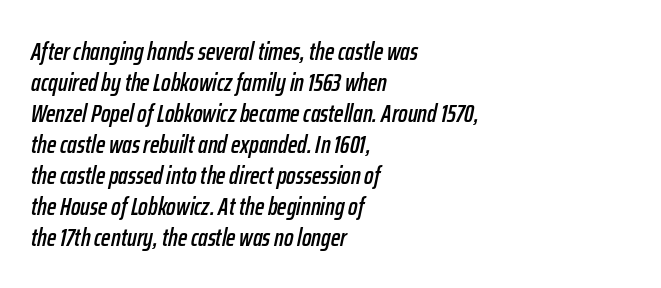
The passage shown leans; its letterforms are oblique. The compositor pushed each line to the left boundary. Nobody touched the tracking dial on this one. No word sits above an underline.
